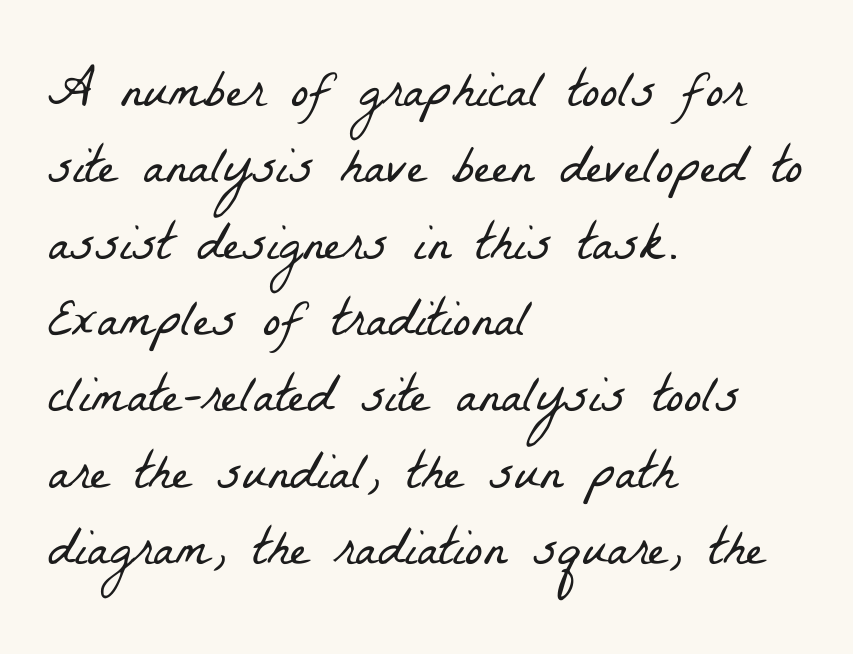
{"serif": "yes", "bold": "no", "weight": "light", "width": "condensed", "stroke_contrast": "low", "x_height": "medium", "monospaced": "no", "underline": "no", "align": "left", "line_spacing": "normal", "line_spacing_ratio": 1.44, "letter_spacing": "normal", "letter_spacing_em": 0.0, "glyph_px": 53}
